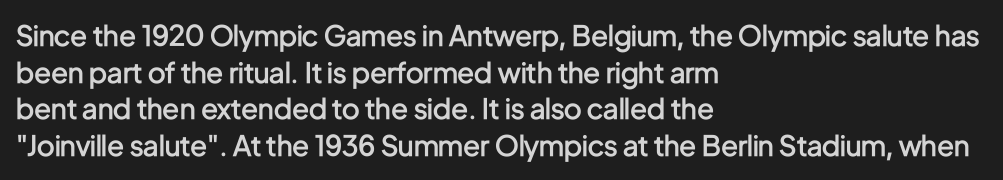
The image shows 28 px semibold, condensed sans-serif type, upright; set left-aligned, normal line spacing (1.31x), normal letter spacing, not underlined; low stroke contrast and a medium x-height.
